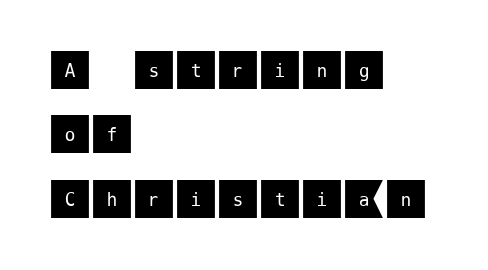
Q: Is the text italic (slanted)? A: No, it is upright.
Q: Is the typeface a serif or a sans-serif typeface? A: Sans-serif.
Q: Is the text underlined? A: No.
Q: How is the paragraph aligned? A: Left-aligned.
Q: Is the spacing between letters normal or unusually wide? A: Normal.
Q: Is the spacing between lines tight, normal or loose? A: Normal.
Q: Width (condensed, normal, or wide)? A: Normal.
Q: Stroke contrast? A: Medium.
Q: x-height? A: Large.
